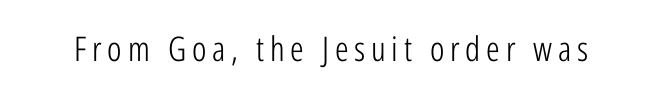
The image shows 34 px light, condensed sans-serif type, upright; set not underlined; low stroke contrast and a medium x-height.
